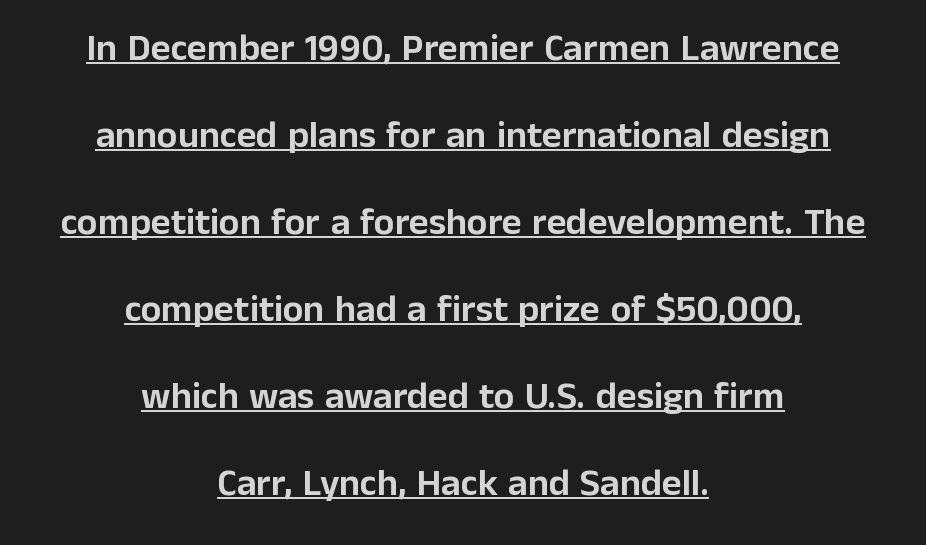
Q: Is the text italic (slanted)? A: No, it is upright.
Q: Is the typeface a serif or a sans-serif typeface? A: Sans-serif.
Q: Is the text underlined? A: Yes.
Q: How is the paragraph aligned? A: Centered.
Q: Is the spacing between letters normal or unusually wide? A: Normal.
Q: Is the spacing between lines tight, normal or loose? A: Loose.
Q: Width (condensed, normal, or wide)? A: Normal.
Q: Stroke contrast? A: Low.
Q: x-height? A: Medium.
Q: Monospaced? A: No.
